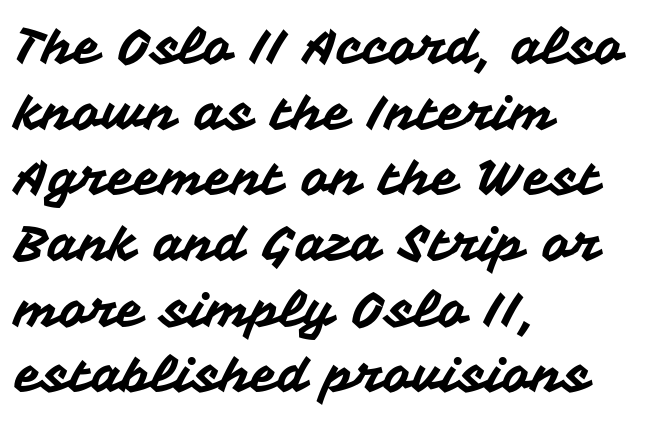
The image shows 49 px sans-serif type; set left-aligned, normal line spacing (1.34x), normal letter spacing, not underlined; medium stroke contrast and a medium x-height.
